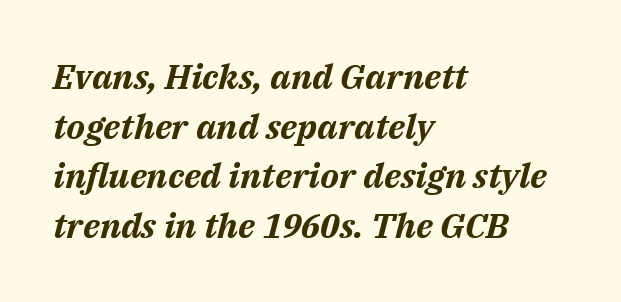
{"italic": "yes", "lean": "right", "slant_degrees": 14, "bold": "yes", "weight": "bold", "width": "normal", "stroke_contrast": "medium", "x_height": "medium", "monospaced": "no", "underline": "no", "align": "left", "line_spacing": "normal", "line_spacing_ratio": 1.42, "letter_spacing": "normal", "letter_spacing_em": 0.0, "glyph_px": 35}
